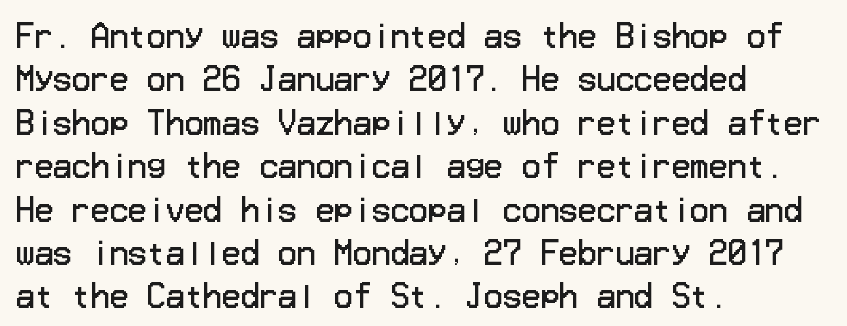
{"serif": "no", "italic": "no", "bold": "no", "weight": "regular", "width": "normal", "stroke_contrast": "low", "x_height": "medium", "underline": "no", "align": "left", "line_spacing": "normal", "line_spacing_ratio": 1.4, "letter_spacing": "normal", "letter_spacing_em": 0.0, "glyph_px": 31}
